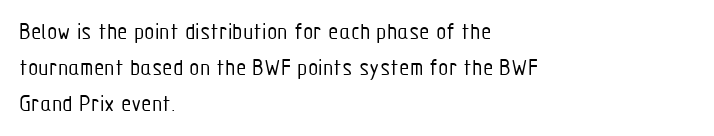
The image shows 24 px text type, upright; set left-aligned, normal line spacing (1.51x), normal letter spacing, not underlined.
